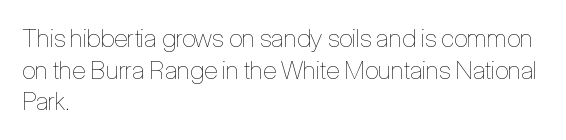
{"italic": "no", "bold": "no", "underline": "no", "align": "left", "line_spacing": "normal", "line_spacing_ratio": 1.27, "letter_spacing": "normal", "letter_spacing_em": 0.0, "glyph_px": 25}
